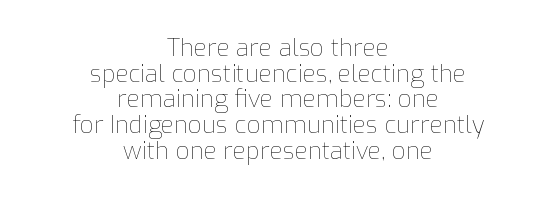
Q: Is the text bold? A: No.
Q: Is the text italic (slanted)? A: No, it is upright.
Q: Is the text underlined? A: No.
Q: How is the paragraph aligned? A: Centered.
Q: Is the spacing between letters normal or unusually wide? A: Normal.
Q: Is the spacing between lines tight, normal or loose? A: Tight.
